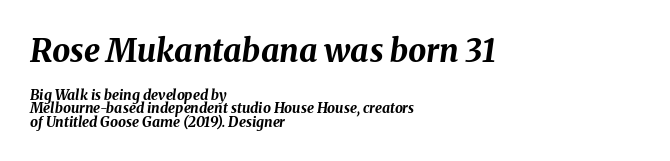
Q: Is the text bold? A: Yes.
Q: Is the text italic (slanted)? A: Yes, it leans right by about 8 degrees.
Q: Is the text underlined? A: No.
Q: How is the paragraph aligned? A: Left-aligned.
Q: Is the spacing between letters normal or unusually wide? A: Normal.
Q: Is the spacing between lines tight, normal or loose? A: Tight.
Q: Which block of text is set in a larger size, the first (top) or the second (bottom)? A: The first (top) one.
Q: Width (condensed, normal, or wide)? A: Normal.
Q: Stroke contrast? A: Medium.
Q: x-height? A: Medium.
Q: Monospaced? A: No.
